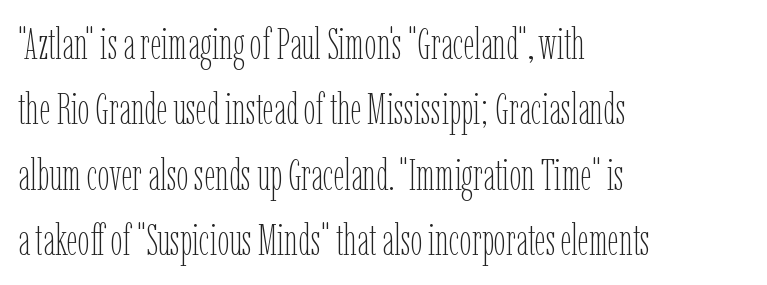
The image shows 43 px thin, condensed type, upright; set left-aligned, normal line spacing (1.52x), normal letter spacing, not underlined; low stroke contrast and a medium x-height.
